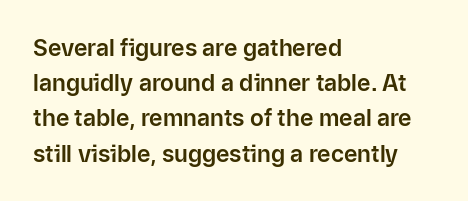
The image shows 23 px text type, upright; set left-aligned, normal line spacing (1.53x), normal letter spacing, not underlined.
